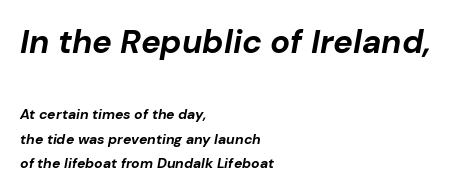
The image shows 33 px bold type, italic (leaning right); set left-aligned, line spacing 1.77x, normal letter spacing, not underlined; the first (top) block is 2.36x larger; low stroke contrast and a medium x-height.
